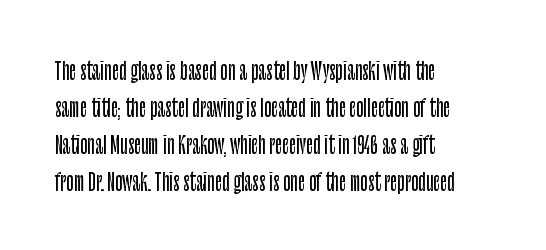
The image shows 24 px text type, upright; set left-aligned, normal line spacing (1.54x), normal letter spacing, not underlined.
